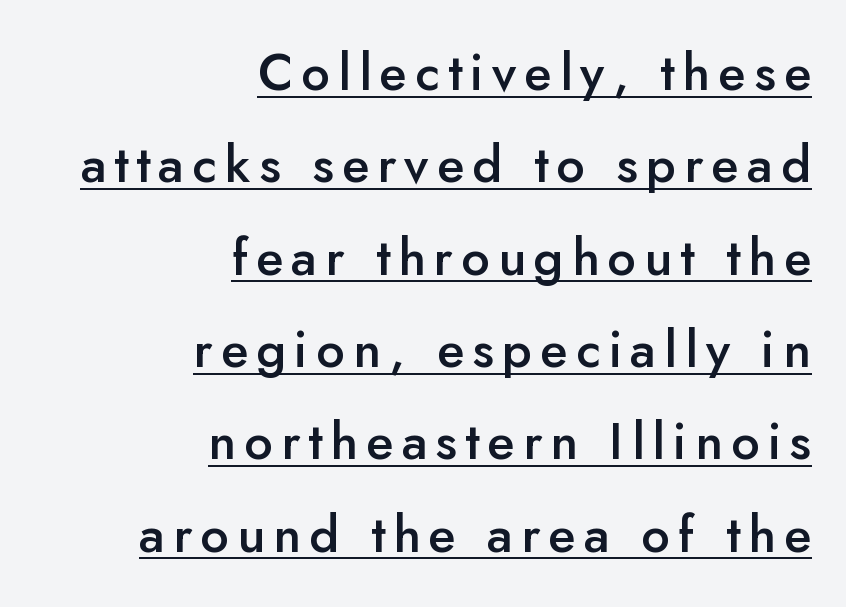
Semibold letterforms, between regular and bold. Each line of the rendering has a horizontal stroke beneath the glyphs. Unlike a traditional serif, this face leaves its strokes unadorned. The type sits square on the baseline with zero lean.
